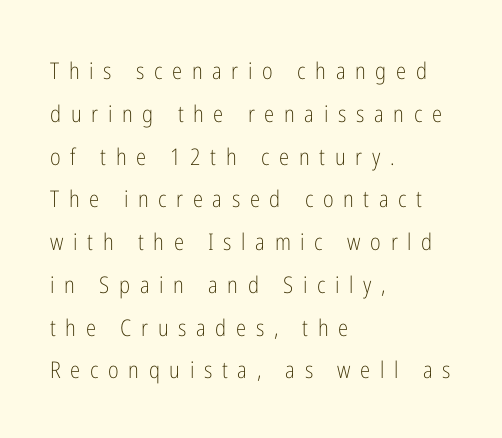
Q: Is the text bold? A: No.
Q: Is the text italic (slanted)? A: No, it is upright.
Q: Is the text underlined? A: No.
Q: How is the paragraph aligned? A: Left-aligned.
Q: Is the spacing between letters normal or unusually wide? A: Unusually wide.
